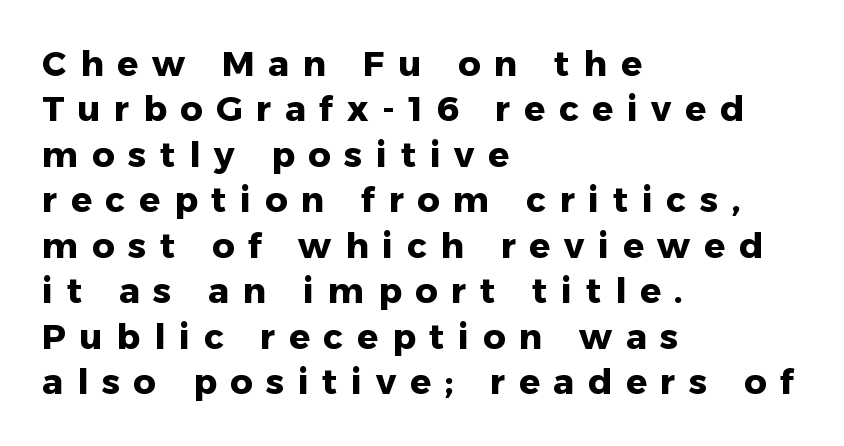
Each line starts at the same left margin while the right side varies. The characters look thick and weighty, a clear bold. This block has exactly the height ordinary leading produces. The font family rendered here belongs to the sans-serif group.
